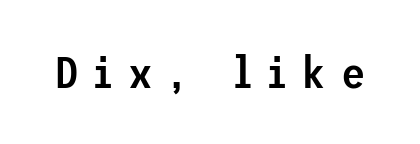
{"serif": "no", "italic": "no", "bold": "semi", "weight": "semibold", "width": "normal", "stroke_contrast": "low", "x_height": "medium", "underline": "no", "letter_spacing": "wide", "letter_spacing_em": 0.34, "glyph_px": 45}
